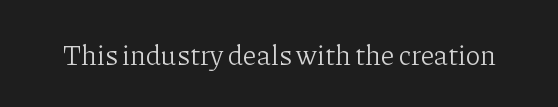
Stroke terminals: seriffed. A typesetter would call this zero additional tracking. Unbolded letterforms with no extra heft. The type sits square on the baseline with zero lean.
